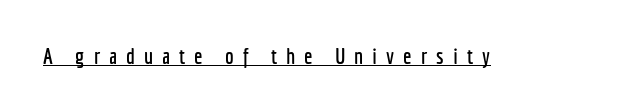
Q: Is the text italic (slanted)? A: No, it is upright.
Q: Is the text underlined? A: Yes.
Q: Is the spacing between letters normal or unusually wide? A: Unusually wide.
